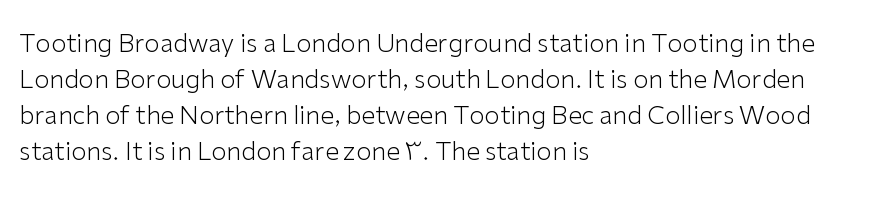
Q: Is the text bold? A: No.
Q: Is the text italic (slanted)? A: No, it is upright.
Q: Is the text underlined? A: No.
Q: How is the paragraph aligned? A: Left-aligned.
Q: Is the spacing between letters normal or unusually wide? A: Normal.
Q: Is the spacing between lines tight, normal or loose? A: Normal.
